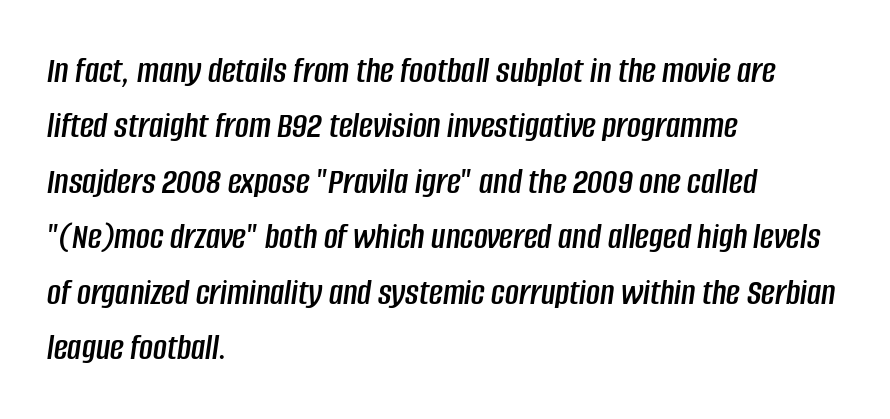
The image shows 38 px condensed type, italic (leaning right); set left-aligned, normal line spacing (1.46x), normal letter spacing, not underlined; low stroke contrast and a large x-height.
